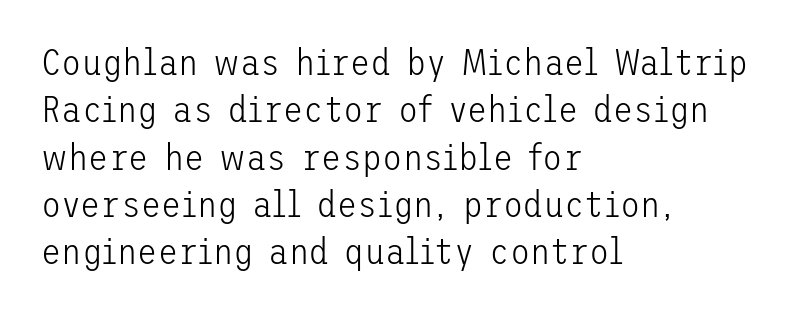
The image shows 37 px light sans-serif type, upright; set left-aligned, normal line spacing (1.28x), normal letter spacing, not underlined; low stroke contrast and a medium x-height.
